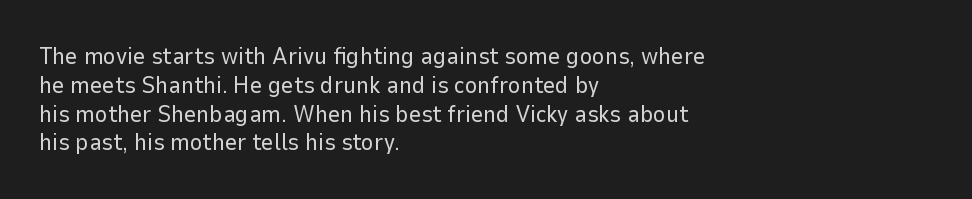
Horizontal alignment here is leftward, the default for most running prose. Is the stroke heavy? The answer is a plain regular-or-lighter. Posture: upright roman. The baseline area is clear. Between one letter and the next there's only the usual sliver of space.
